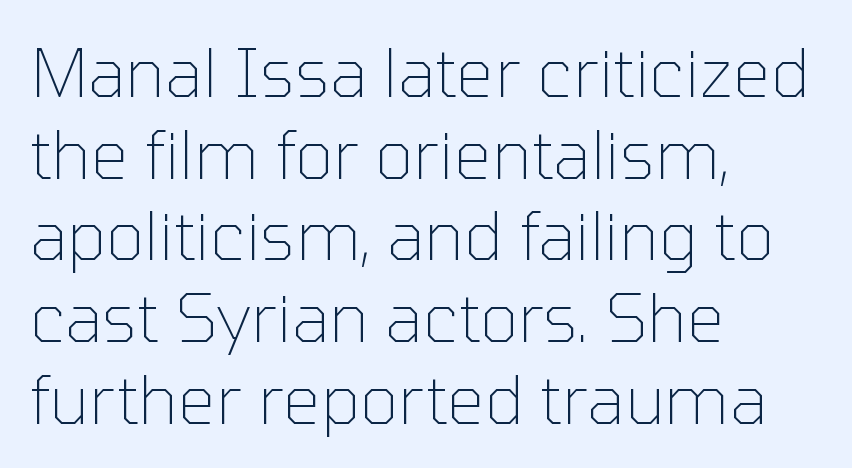
Q: Is the text bold? A: No.
Q: Is the text italic (slanted)? A: No, it is upright.
Q: Is the typeface a serif or a sans-serif typeface? A: Sans-serif.
Q: Is the text underlined? A: No.
Q: How is the paragraph aligned? A: Left-aligned.
Q: Is the spacing between letters normal or unusually wide? A: Normal.
Q: Width (condensed, normal, or wide)? A: Normal.
Q: Stroke contrast? A: Low.
Q: x-height? A: Medium.
Q: Monospaced? A: No.
